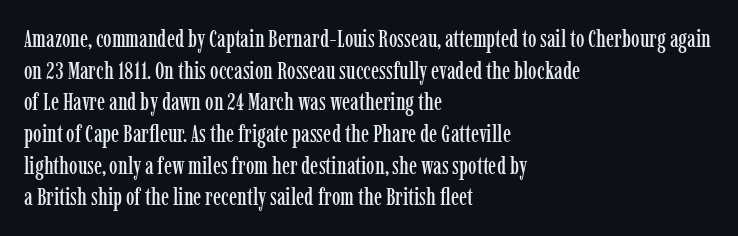
{"italic": "no", "underline": "no", "align": "left", "line_spacing": "normal", "line_spacing_ratio": 1.32, "letter_spacing": "normal", "letter_spacing_em": 0.0, "glyph_px": 24}
